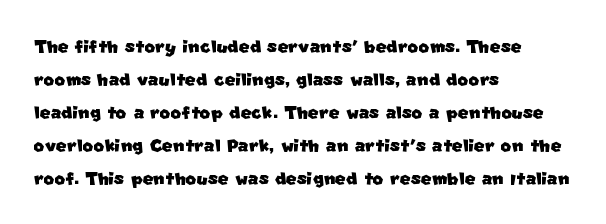
{"underline": "no", "align": "left", "line_spacing": "normal", "line_spacing_ratio": 1.43, "letter_spacing": "normal", "letter_spacing_em": 0.0, "glyph_px": 23}
